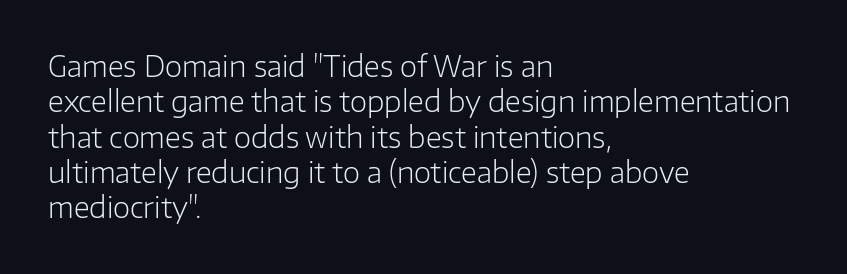
Q: Is the text bold? A: No.
Q: Is the text italic (slanted)? A: No, it is upright.
Q: Is the typeface a serif or a sans-serif typeface? A: Sans-serif.
Q: Is the text underlined? A: No.
Q: How is the paragraph aligned? A: Left-aligned.
Q: Is the spacing between letters normal or unusually wide? A: Normal.
Q: Is the spacing between lines tight, normal or loose? A: Normal.
Q: Width (condensed, normal, or wide)? A: Normal.
Q: Stroke contrast? A: Low.
Q: x-height? A: Medium.
Q: Monospaced? A: No.
